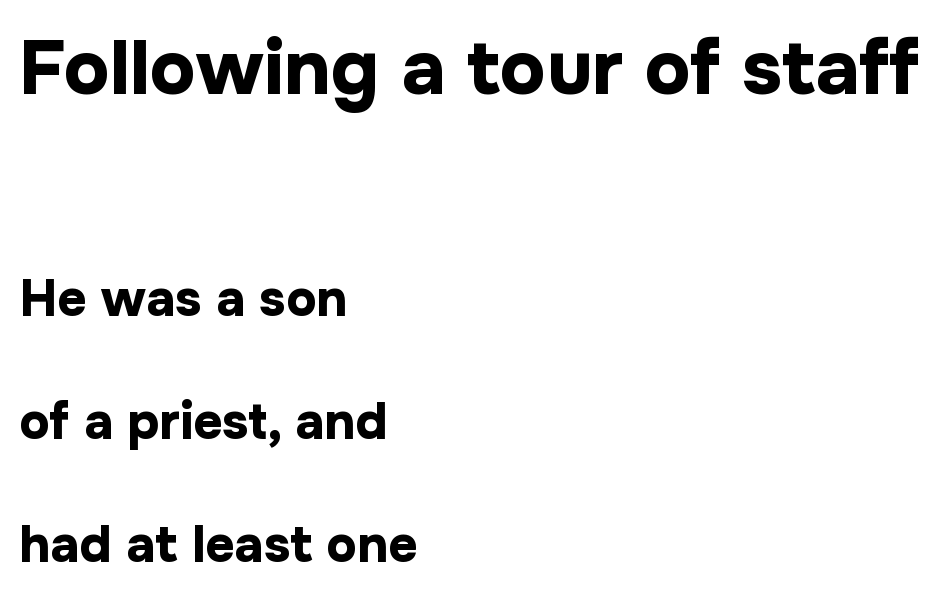
{"serif": "no", "italic": "no", "bold": "yes", "weight": "bold", "width": "normal", "stroke_contrast": "low", "x_height": "medium", "monospaced": "no", "underline": "no", "align": "left", "line_spacing": "loose", "line_spacing_ratio": 2.41, "letter_spacing": "normal", "letter_spacing_em": 0.0, "larger_block": "first", "size_ratio": 1.51, "glyph_px": 77}
